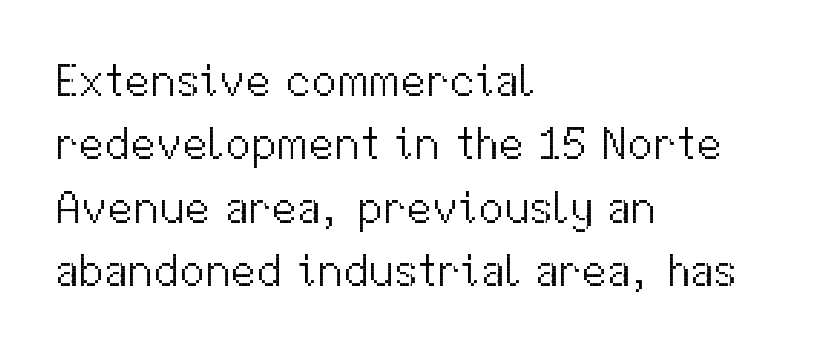
Q: Is the text bold? A: No.
Q: Is the text italic (slanted)? A: No, it is upright.
Q: Is the typeface a serif or a sans-serif typeface? A: Sans-serif.
Q: Is the text underlined? A: No.
Q: How is the paragraph aligned? A: Left-aligned.
Q: Is the spacing between letters normal or unusually wide? A: Normal.
Q: Is the spacing between lines tight, normal or loose? A: Normal.
Q: Width (condensed, normal, or wide)? A: Normal.
Q: Stroke contrast? A: Medium.
Q: x-height? A: Medium.
Q: Monospaced? A: No.
